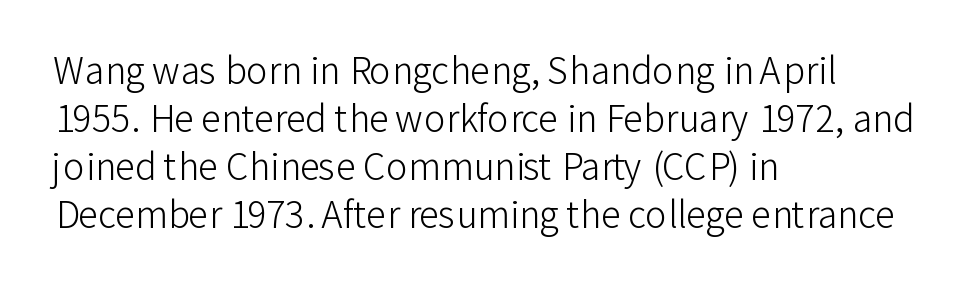
The image shows 36 px light sans-serif type, upright; set left-aligned, normal line spacing (1.33x), normal letter spacing, not underlined; low stroke contrast and a medium x-height.
